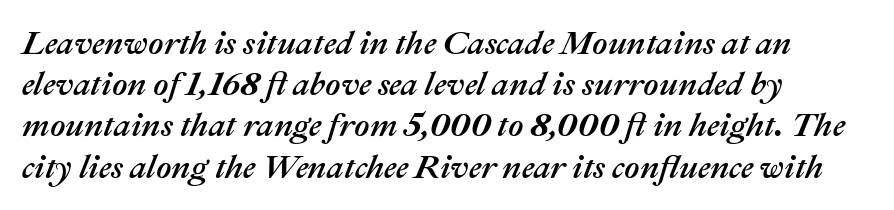
Q: Is the text italic (slanted)? A: Yes, it leans right by about 22 degrees.
Q: Is the text underlined? A: No.
Q: How is the paragraph aligned? A: Left-aligned.
Q: Is the spacing between letters normal or unusually wide? A: Normal.
Q: Is the spacing between lines tight, normal or loose? A: Normal.
Q: Width (condensed, normal, or wide)? A: Normal.
Q: Stroke contrast? A: Medium.
Q: x-height? A: Medium.
Q: Monospaced? A: No.
